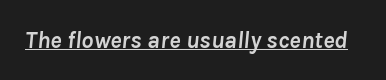
Q: Is the text bold? A: Yes.
Q: Is the text italic (slanted)? A: Yes, it leans right by about 8 degrees.
Q: Is the text underlined? A: Yes.
Q: Is the spacing between letters normal or unusually wide? A: Normal.
